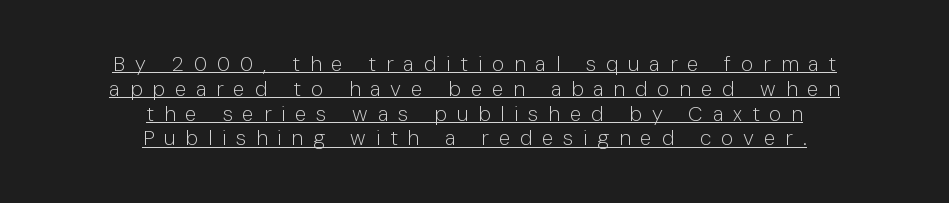
The image shows 21 px text type, upright; set centered, line spacing 1.18x, unusually wide letter spacing (+0.47 em), underlined.
